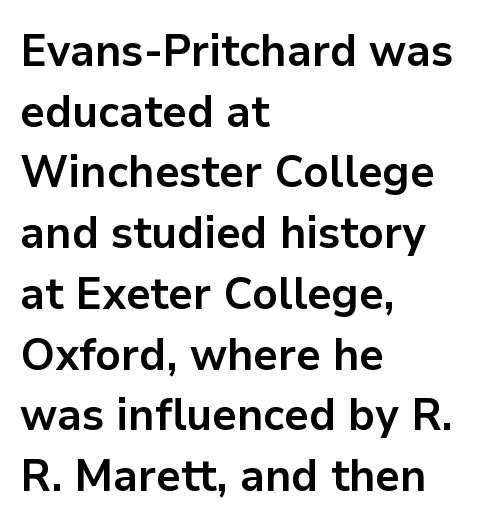
Q: Is the text bold? A: Yes.
Q: Is the text italic (slanted)? A: No, it is upright.
Q: Is the typeface a serif or a sans-serif typeface? A: Sans-serif.
Q: Is the text underlined? A: No.
Q: How is the paragraph aligned? A: Left-aligned.
Q: Is the spacing between letters normal or unusually wide? A: Normal.
Q: Is the spacing between lines tight, normal or loose? A: Normal.
Q: Width (condensed, normal, or wide)? A: Normal.
Q: Stroke contrast? A: Low.
Q: x-height? A: Medium.
Q: Monospaced? A: No.
